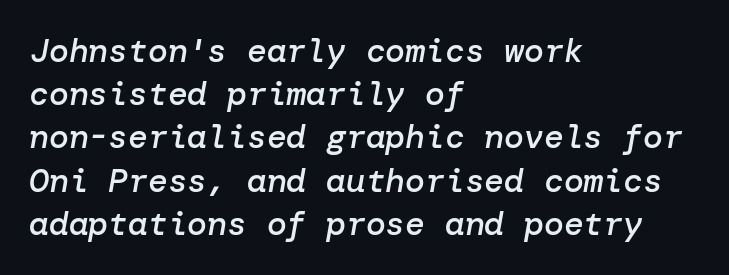
The image shows 33 px semibold type, italic (leaning right); set left-aligned, normal line spacing (1.31x), normal letter spacing, not underlined; low stroke contrast and a medium x-height.
